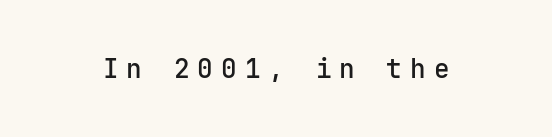
Q: Is the text italic (slanted)? A: No, it is upright.
Q: Is the text underlined? A: No.
Q: Is the spacing between letters normal or unusually wide? A: Unusually wide.
